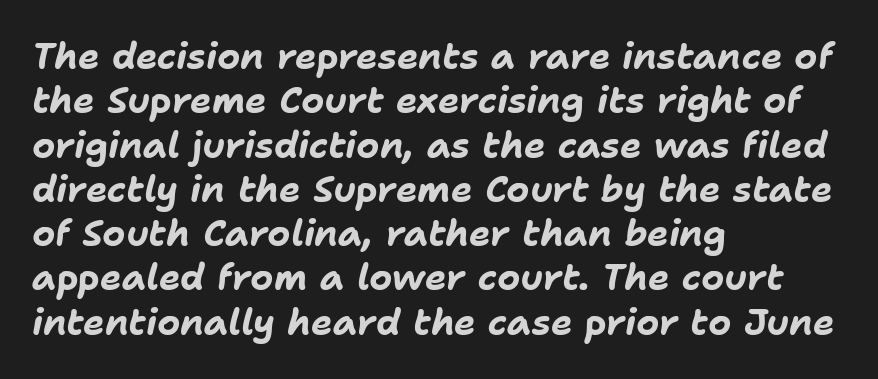
Q: Is the text bold? A: Yes.
Q: Is the text italic (slanted)? A: Yes, it leans right by about 11 degrees.
Q: Is the text underlined? A: No.
Q: How is the paragraph aligned? A: Left-aligned.
Q: Is the spacing between letters normal or unusually wide? A: Normal.
Q: Width (condensed, normal, or wide)? A: Normal.
Q: Stroke contrast? A: Low.
Q: x-height? A: Medium.
Q: Monospaced? A: No.
